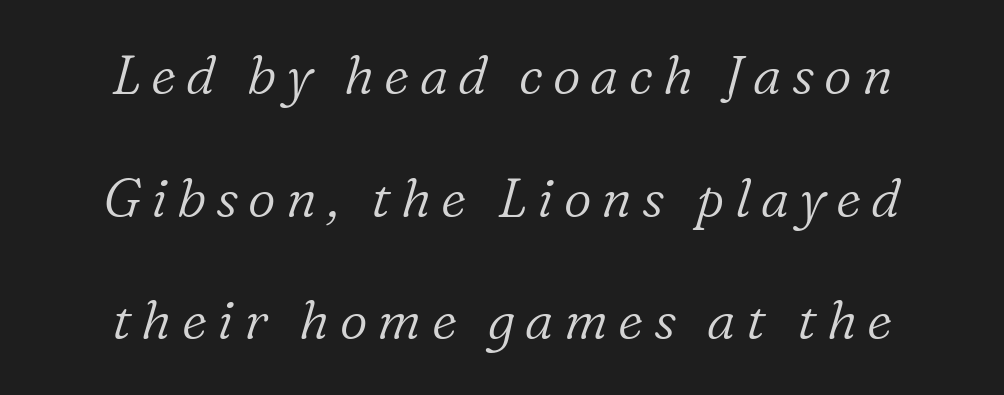
{"serif": "yes", "italic": "yes", "lean": "right", "slant_degrees": 16, "bold": "no", "weight": "light", "width": "normal", "stroke_contrast": "low", "x_height": "medium", "monospaced": "no", "underline": "no", "align": "center", "line_spacing": "loose", "line_spacing_ratio": 2.27, "glyph_px": 54}
